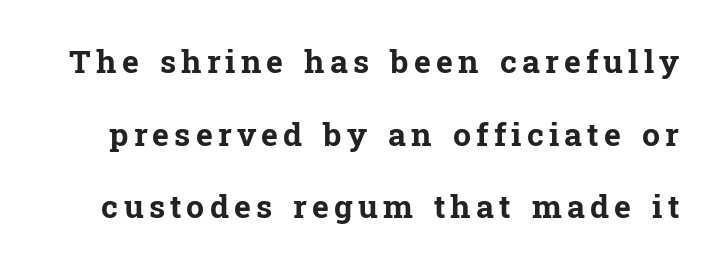
{"serif": "yes", "italic": "no", "bold": "yes", "weight": "bold", "width": "normal", "stroke_contrast": "low", "x_height": "medium", "monospaced": "no", "underline": "no", "line_spacing": "loose", "line_spacing_ratio": 2.27, "glyph_px": 32}
